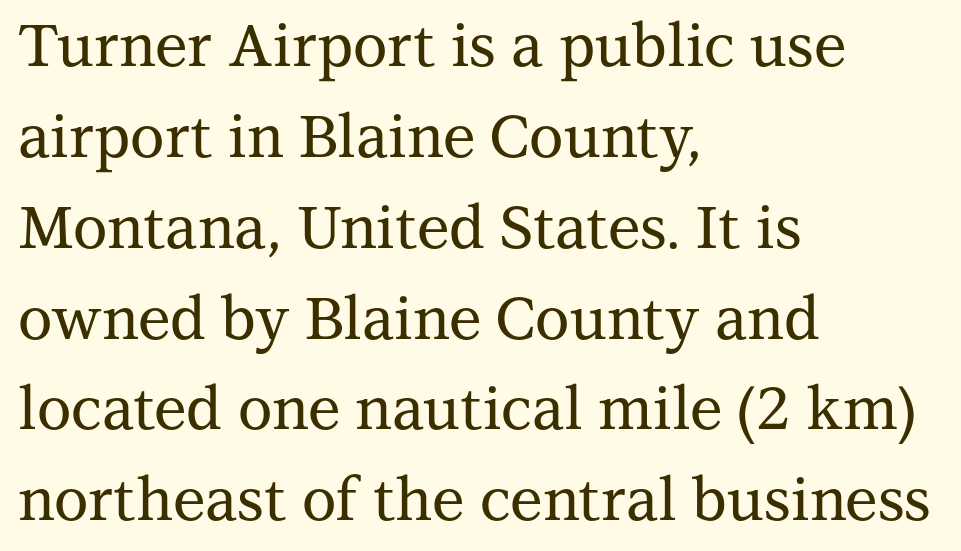
{"serif": "yes", "italic": "no", "width": "normal", "stroke_contrast": "medium", "x_height": "medium", "monospaced": "no", "underline": "no", "align": "left", "line_spacing": "normal", "line_spacing_ratio": 1.54, "letter_spacing": "normal", "letter_spacing_em": 0.0, "glyph_px": 59}
